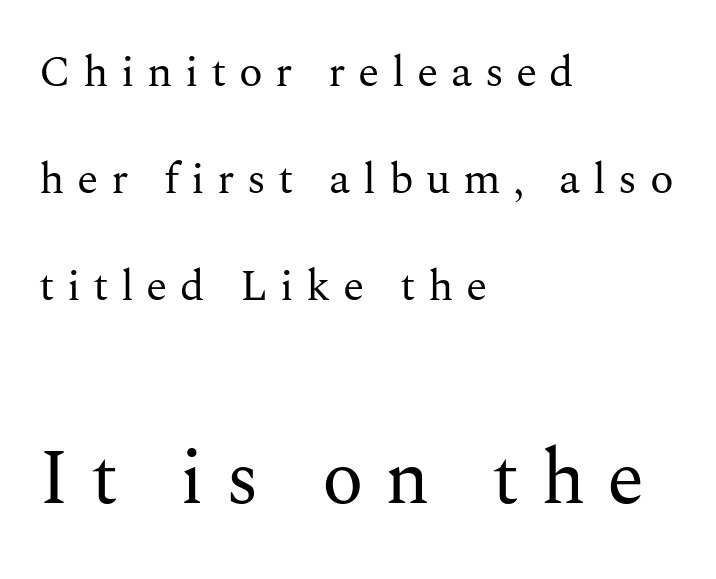
The image shows 77 px regular-weight serif type, upright; set left-aligned, loose line spacing (2.43x), unusually wide letter spacing (+0.28 em), not underlined; the second (bottom) block is 1.75x larger; medium stroke contrast and a medium x-height.
